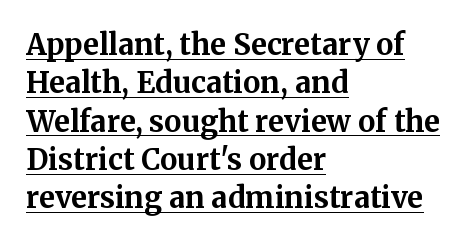
Q: Is the text bold? A: Yes.
Q: Is the text italic (slanted)? A: No, it is upright.
Q: Is the typeface a serif or a sans-serif typeface? A: Serif.
Q: Is the text underlined? A: Yes.
Q: How is the paragraph aligned? A: Left-aligned.
Q: Is the spacing between letters normal or unusually wide? A: Normal.
Q: Is the spacing between lines tight, normal or loose? A: Normal.
Q: Width (condensed, normal, or wide)? A: Normal.
Q: Stroke contrast? A: Medium.
Q: x-height? A: Medium.
Q: Monospaced? A: No.
